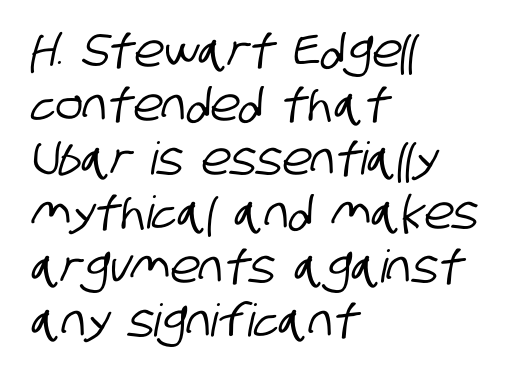
The image shows 45 px condensed sans-serif type; set left-aligned, line spacing 1.2x, normal letter spacing, not underlined; low stroke contrast and a large x-height.
